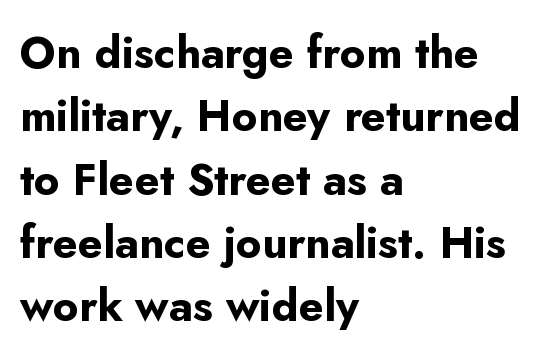
{"serif": "no", "italic": "no", "bold": "yes", "weight": "bold", "width": "normal", "stroke_contrast": "low", "x_height": "small", "monospaced": "no", "underline": "no", "align": "left", "line_spacing": "normal", "line_spacing_ratio": 1.44, "letter_spacing": "normal", "letter_spacing_em": 0.0, "glyph_px": 44}
